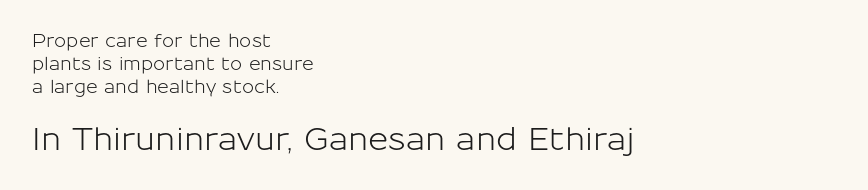
The image shows 31 px sans-serif type, upright; set left-aligned, normal line spacing (1.27x), normal letter spacing, not underlined; the second (bottom) block is 1.72x larger; low stroke contrast and a medium x-height.
